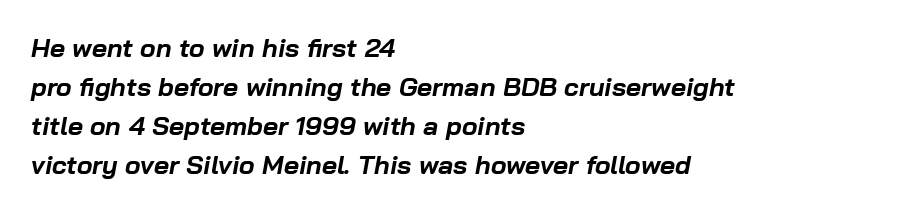
Rule under the text: the space is simply empty. How would I describe the line gaps? Plain and ordinary. Its strokes are broad and dark, the hallmark of bold type. The ragged edge is on the right, which tells us the setting is flush left. Glyph-to-glyph distance matches everyday printed text. When letters slant like this, we call the style italic.
